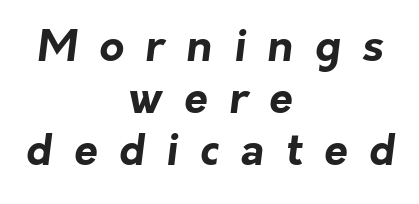
{"serif": "no", "bold": "yes", "weight": "bold", "width": "normal", "stroke_contrast": "low", "x_height": "medium", "monospaced": "no", "underline": "no", "align": "center", "line_spacing_ratio": 1.21, "letter_spacing": "wide", "letter_spacing_em": 0.5, "glyph_px": 43}
